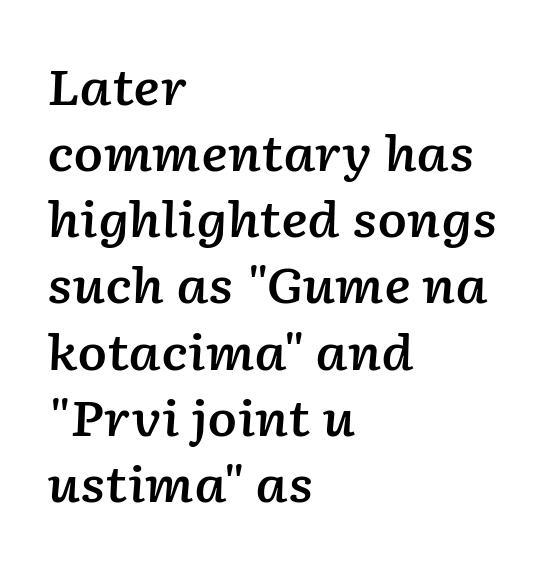
The image shows 49 px semibold type, italic (leaning right); set left-aligned, normal line spacing (1.35x), normal letter spacing, not underlined; low stroke contrast and a medium x-height.
